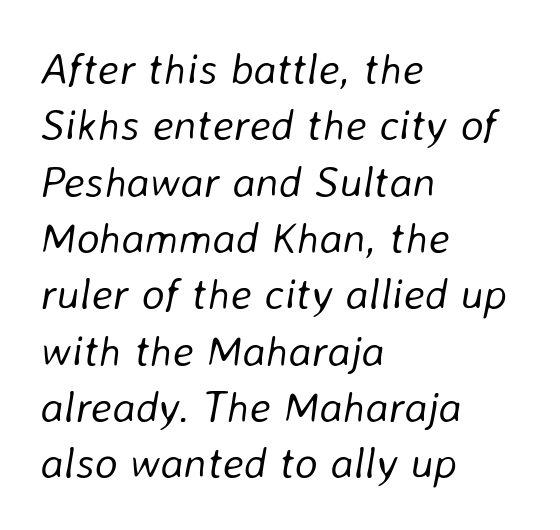
Underline: absent. Compared with a centered layout, this one pins lines to the left instead. Observe the ordinary spacing: letters are neighbours, not strangers. Is the type heavy? It reads as light-to-regular instead. Baseline-to-baseline distance is the conventional proportion of letter height.
